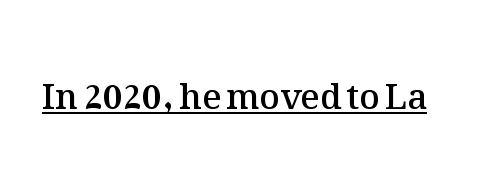
The image shows 35 px semibold type, upright; set normal letter spacing, underlined; medium stroke contrast and a medium x-height.
